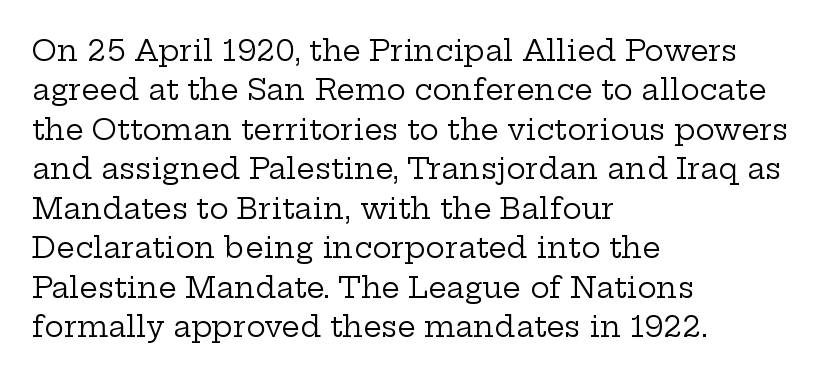
{"serif": "yes", "italic": "no", "bold": "no", "weight": "regular", "width": "wide", "stroke_contrast": "low", "x_height": "medium", "monospaced": "no", "underline": "no", "align": "left", "line_spacing": "normal", "line_spacing_ratio": 1.36, "letter_spacing": "normal", "letter_spacing_em": 0.0, "glyph_px": 29}
